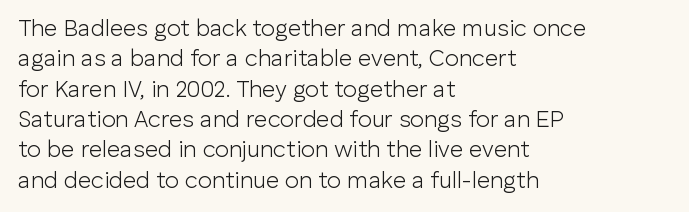
The image shows 23 px text type, upright; set left-aligned, normal line spacing (1.32x), normal letter spacing, not underlined.
